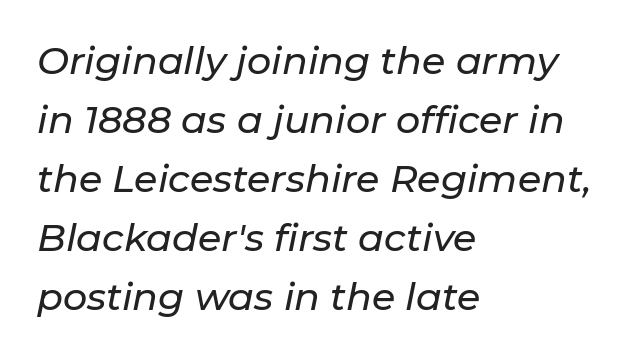
Q: Is the text italic (slanted)? A: Yes, it leans right by about 11 degrees.
Q: Is the text underlined? A: No.
Q: How is the paragraph aligned? A: Left-aligned.
Q: Is the spacing between letters normal or unusually wide? A: Normal.
Q: Is the spacing between lines tight, normal or loose? A: Normal.
Q: Width (condensed, normal, or wide)? A: Normal.
Q: Stroke contrast? A: Low.
Q: x-height? A: Medium.
Q: Monospaced? A: No.
